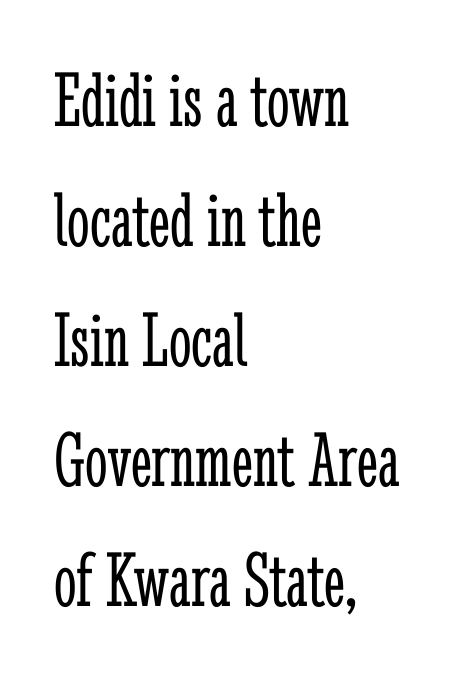
To sum up the face: it has serifs. Reading down the column, the eye jumps a familiar distance to each next line. The rendering uses natural spacing where letterforms have individual widths. This sample uses plain, unmodified letter spacing. No chunkiness to these letters — they're not bold. This sample uses an upright cut, with every glyph sitting square on the baseline.
